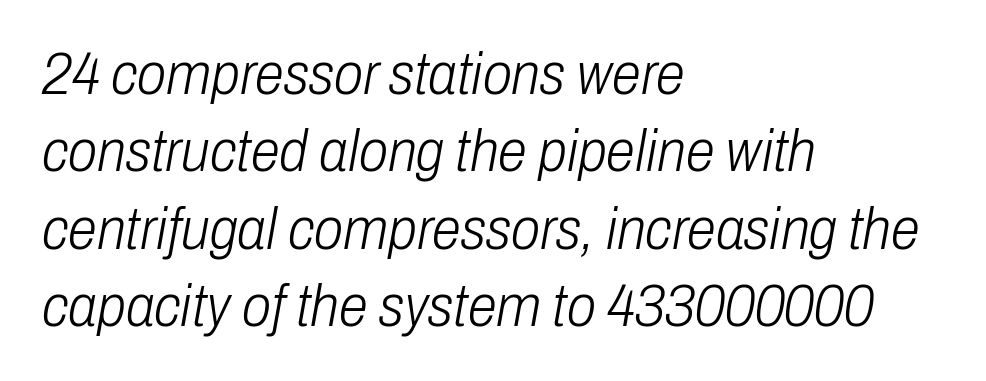
The line texture is even and compact thanks to regular tracking. Words float on clear page, feet unadorned. The space between consecutive lines is moderate. Quick note: italic. All the whitespace from short lines collects on the right.
